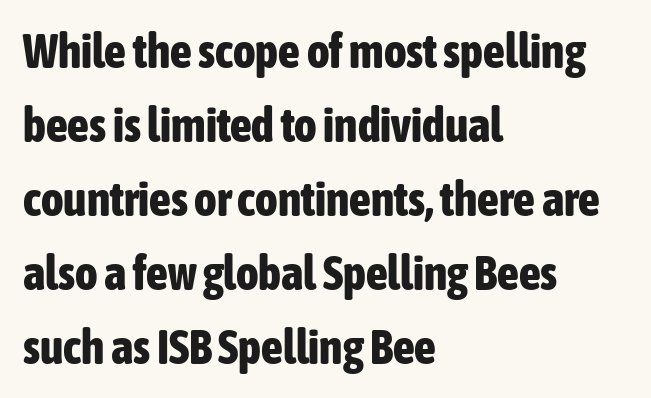
Line beginnings align vertically; line endings do not. The space between consecutive lines is moderate. Vertical strokes here are truly vertical. Examine the stroke ends and you'll find no serifs. How are the letters spaced? Ordinarily, with no added tracking. Type without underlining.
